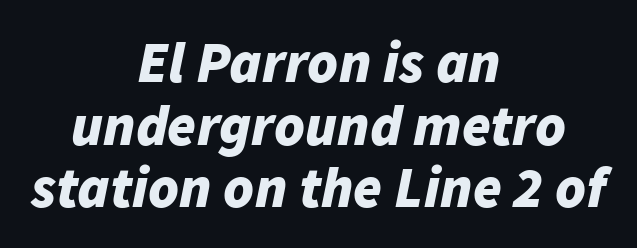
{"italic": "yes", "lean": "right", "slant_degrees": 11, "bold": "yes", "weight": "bold", "width": "normal", "stroke_contrast": "low", "x_height": "medium", "monospaced": "no", "underline": "no", "align": "center", "line_spacing": "tight", "line_spacing_ratio": 1.08, "letter_spacing": "normal", "letter_spacing_em": 0.0, "glyph_px": 58}
